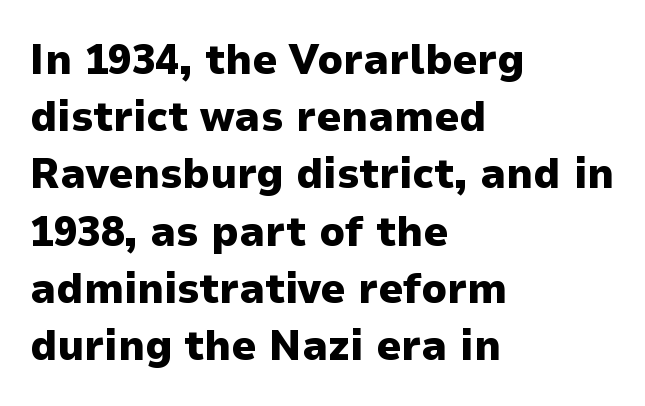
The specimen omits any rule beneath the text block's lines. This block has exactly the height ordinary leading produces. The rag falls on the right side of this text block. Here the designer chose a conventional face with non-uniform glyph widths.
